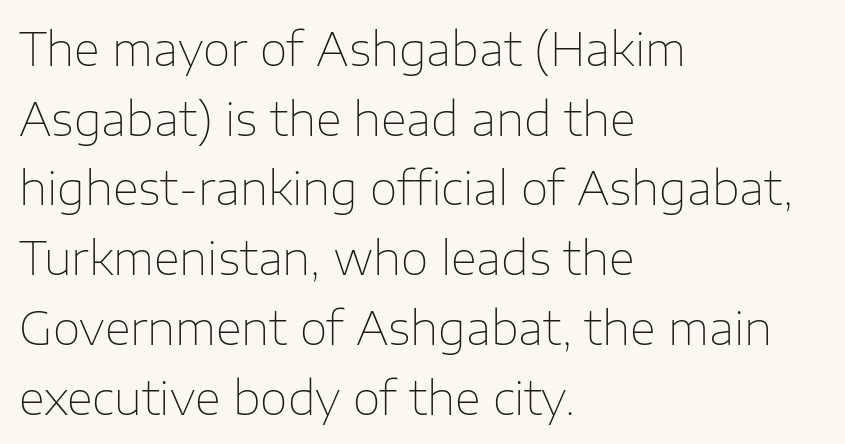
Leading matches the norm, producing a regular column. This rendering uses left alignment, leaving the right contour irregular. The weight tops out at a normal text grade. Is the letter spacing exaggerated? No — it looks like the ordinary default. A typesetter would mark this as roman, not italic.
